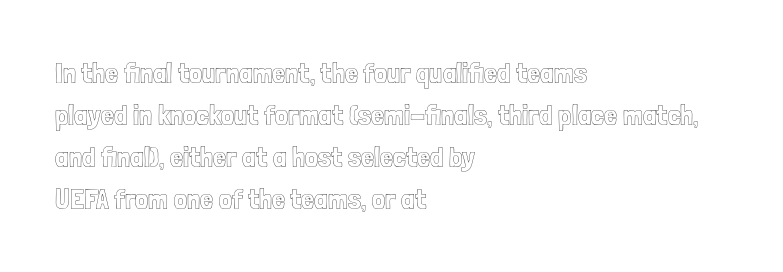
Q: Is the text italic (slanted)? A: No, it is upright.
Q: Is the text underlined? A: No.
Q: How is the paragraph aligned? A: Left-aligned.
Q: Is the spacing between letters normal or unusually wide? A: Normal.
Q: Is the spacing between lines tight, normal or loose? A: Normal.
Q: Width (condensed, normal, or wide)? A: Condensed.
Q: x-height? A: Medium.
Q: Monospaced? A: No.
